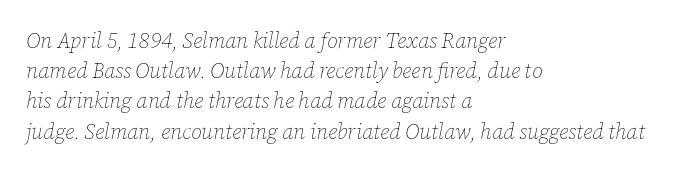
Q: Is the text bold? A: No.
Q: Is the text italic (slanted)? A: Yes, it leans right by about 12 degrees.
Q: Is the text underlined? A: No.
Q: How is the paragraph aligned? A: Left-aligned.
Q: Is the spacing between letters normal or unusually wide? A: Normal.
Q: Is the spacing between lines tight, normal or loose? A: Normal.
